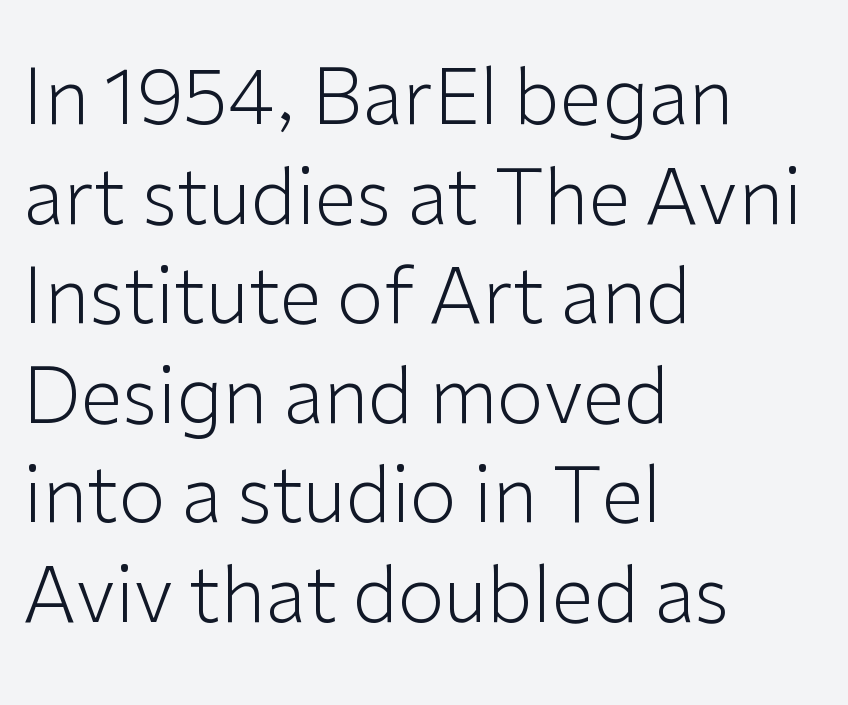
Q: Is the text bold? A: No.
Q: Is the text italic (slanted)? A: No, it is upright.
Q: Is the typeface a serif or a sans-serif typeface? A: Sans-serif.
Q: Is the text underlined? A: No.
Q: How is the paragraph aligned? A: Left-aligned.
Q: Is the spacing between letters normal or unusually wide? A: Normal.
Q: Is the spacing between lines tight, normal or loose? A: Normal.
Q: Width (condensed, normal, or wide)? A: Normal.
Q: Stroke contrast? A: Low.
Q: x-height? A: Medium.
Q: Monospaced? A: No.
